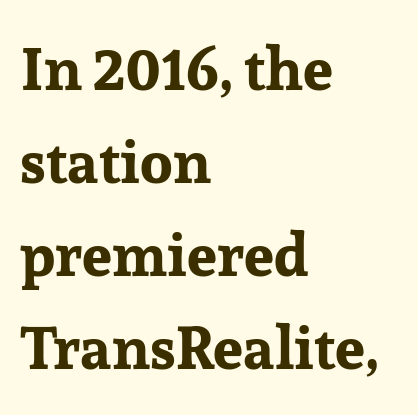
Words appear dense and cohesive because spacing is normal. The paragraph has a hard left edge and a soft right edge. The letters advance in unequal steps, a hallmark of proportional type. Summary of weight: heavy, a full bold. This block has exactly the height ordinary leading produces.
